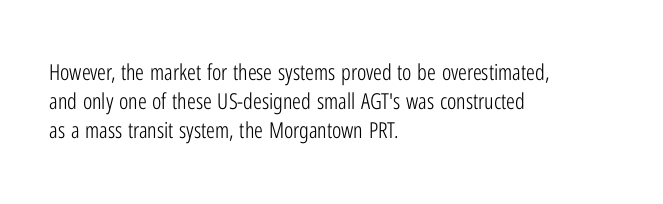
No extra ink here — the face is not bold. The ragged edge is on the right, which tells us the setting is flush left. Decoration check: the copy has no underline. Between one letter and the next there's only the usual sliver of space. No italicization has been applied; the sample stays upright. Successive baselines arrive at the customary interval.
